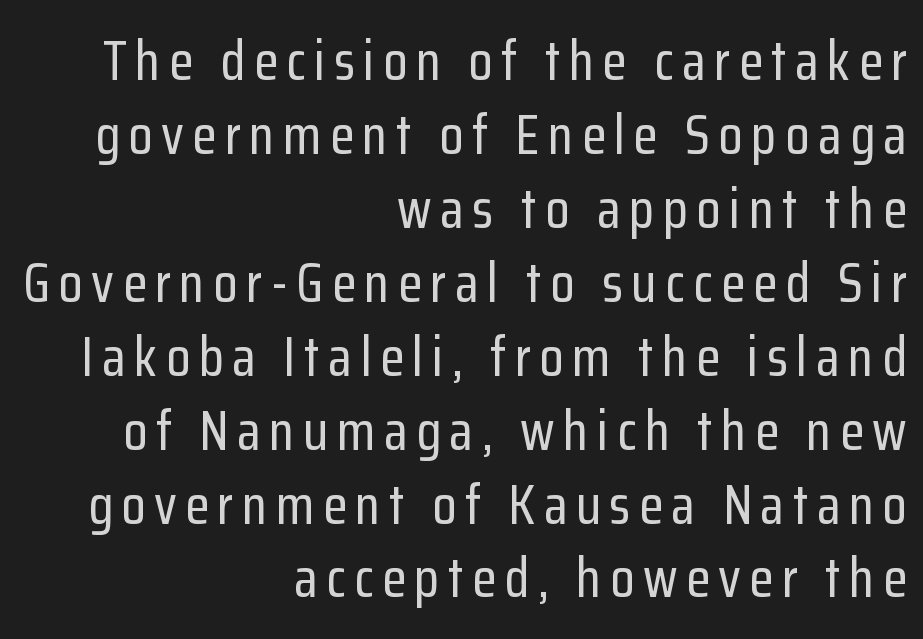
{"serif": "no", "italic": "no", "width": "condensed", "stroke_contrast": "low", "x_height": "medium", "monospaced": "no", "underline": "no", "align": "right", "line_spacing": "normal", "line_spacing_ratio": 1.32, "glyph_px": 56}
